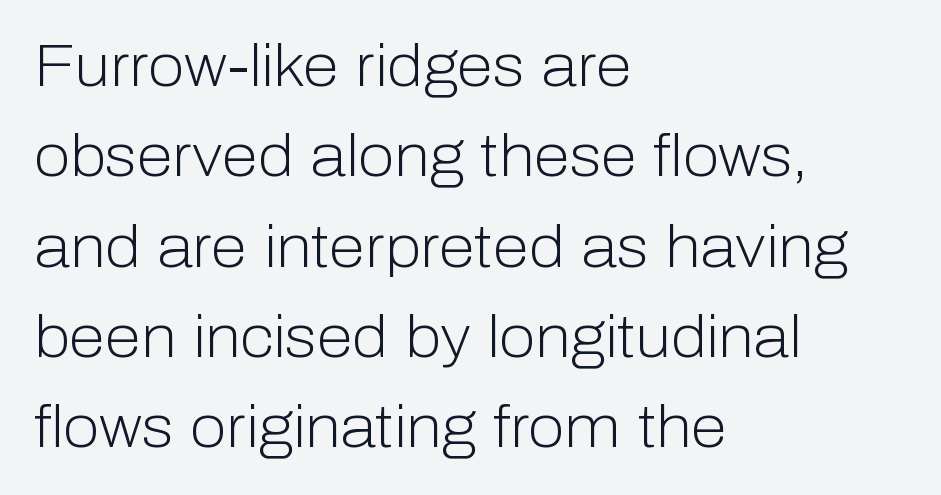
Q: Is the text bold? A: No.
Q: Is the text italic (slanted)? A: No, it is upright.
Q: Is the typeface a serif or a sans-serif typeface? A: Sans-serif.
Q: Is the text underlined? A: No.
Q: How is the paragraph aligned? A: Left-aligned.
Q: Is the spacing between letters normal or unusually wide? A: Normal.
Q: Is the spacing between lines tight, normal or loose? A: Normal.
Q: Width (condensed, normal, or wide)? A: Normal.
Q: Stroke contrast? A: Low.
Q: x-height? A: Medium.
Q: Monospaced? A: No.
